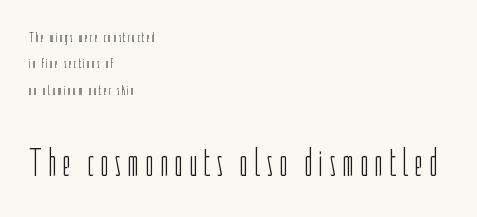
Quick note: not italic, upright. Is this a heavy cut? Hardly; it is regular or lighter. The typesetter chose a ragged-right arrangement here. You could not count columns in this text — the font is proportionally spaced. The string is rendered with underlining switched off.
